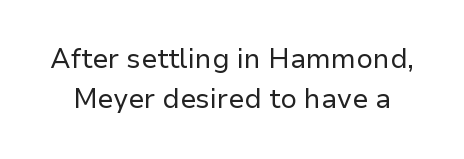
The image shows 27 px text type, upright; set normal line spacing (1.5x), normal letter spacing, not underlined.
